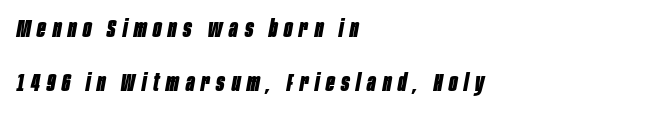
Display-style spreading of the glyphs; the letterfit is very open. The passage shown is emphatically bold. These lines were composed using italics. Only glyphs here, with clear space below each row.
